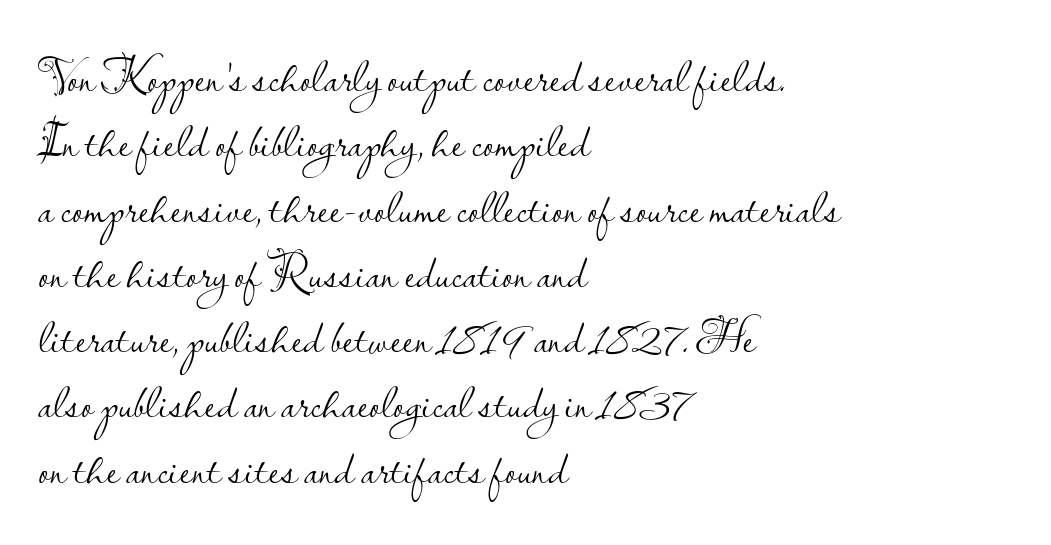
The image shows 48 px light sans-serif type; set left-aligned, normal line spacing (1.36x), normal letter spacing, not underlined; low stroke contrast and a small x-height.
